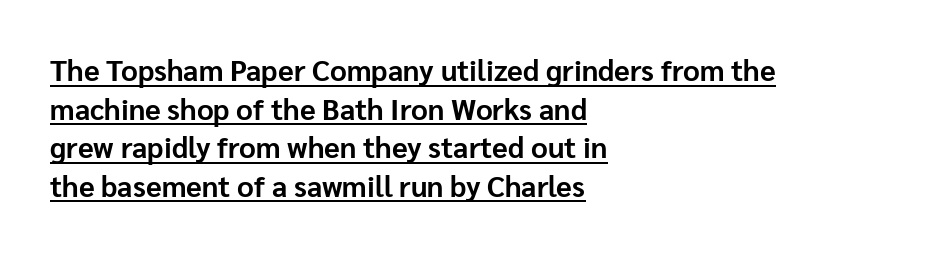
Q: Is the text bold? A: Yes.
Q: Is the text italic (slanted)? A: No, it is upright.
Q: Is the typeface a serif or a sans-serif typeface? A: Sans-serif.
Q: Is the text underlined? A: Yes.
Q: How is the paragraph aligned? A: Left-aligned.
Q: Is the spacing between letters normal or unusually wide? A: Normal.
Q: Is the spacing between lines tight, normal or loose? A: Normal.
Q: Width (condensed, normal, or wide)? A: Normal.
Q: Stroke contrast? A: Low.
Q: x-height? A: Medium.
Q: Monospaced? A: No.
